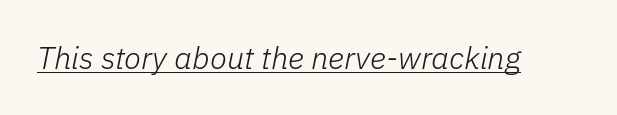
Underline: present. The axis of the letterforms is tilted away from vertical. Standard letterfit; no display-style spreading of the glyphs. Weight class: somewhere from thin through regular. The passage shown is typed in a proportional face where columns would drift.
